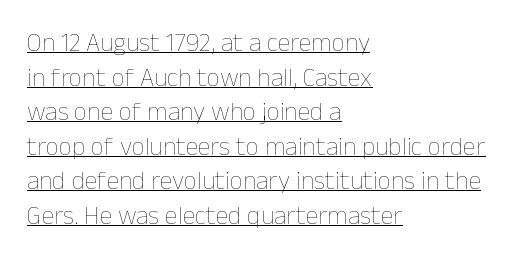
Characters follow at the spacing the type designer built in. Stroke mass is kept to a normal reading level or below. The rendering uses the underline text-decoration. Notice how descenders clear the ascenders below comfortably — that's standard leading.
